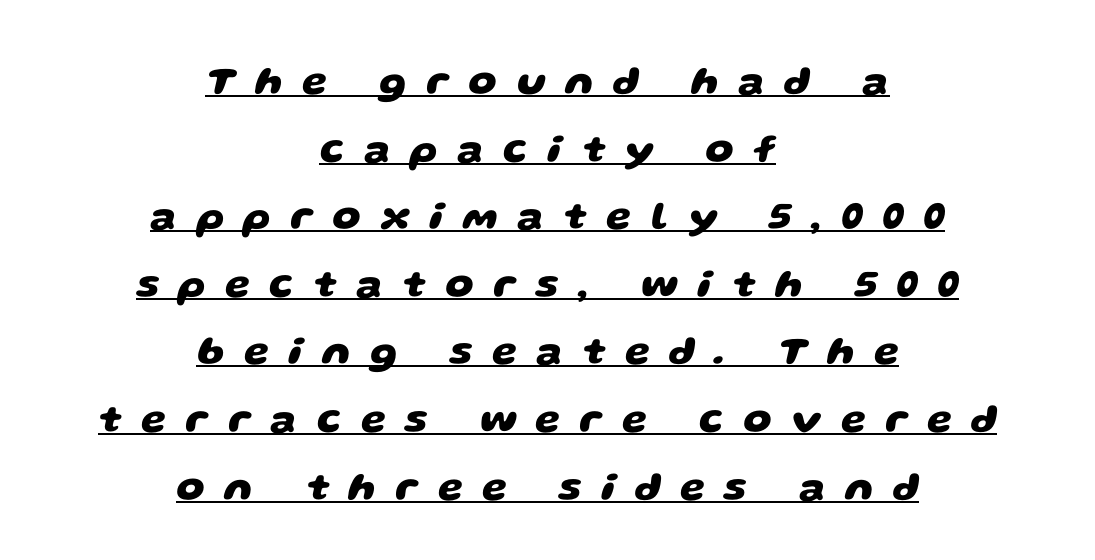
{"serif": "no", "bold": "yes", "weight": "heavy", "width": "wide", "stroke_contrast": "low", "x_height": "large", "monospaced": "no", "underline": "yes", "align": "center", "line_spacing": "normal", "line_spacing_ratio": 1.69, "letter_spacing": "wide", "letter_spacing_em": 0.49, "glyph_px": 40}
